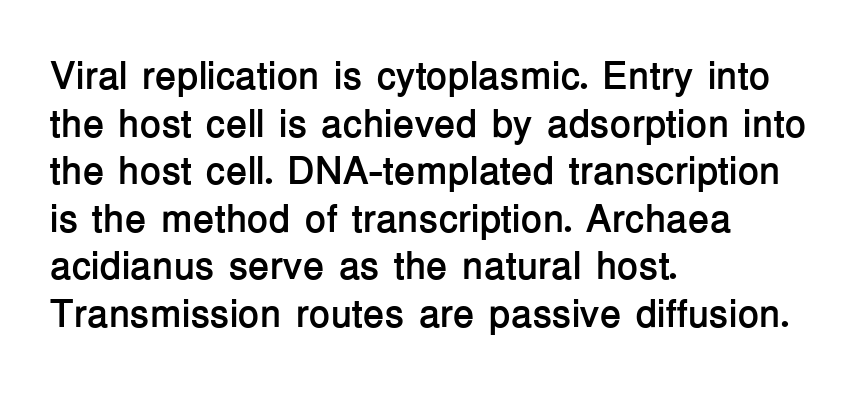
It's the straight-up-and-down kind of type. In terms of letterform style, serifs are entirely absent. You could call the tracking neutral — neither tight nor loose. You'd pick this weight for a headline — it's a proper bold. Casual observation: everything's shoved over to the left. Is this a fixed-width face? No — the glyphs have proportional, varying widths.
